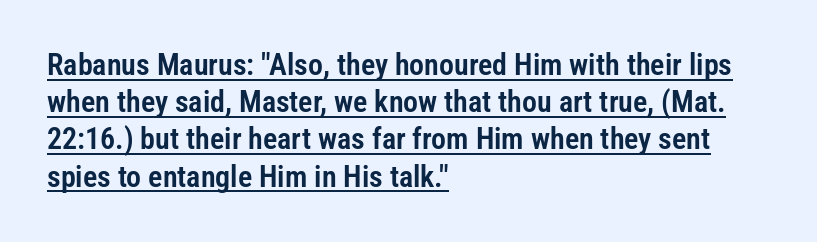
The image shows 30 px condensed sans-serif type, upright; set left-aligned, line spacing 1.24x, normal letter spacing, underlined; low stroke contrast and a medium x-height.
